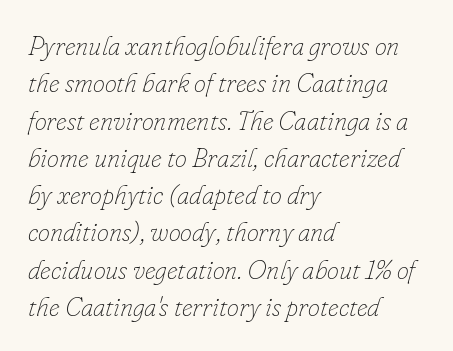
Default kerning and tracking; the words read as compact shapes. Leading matches the norm, producing a regular column. Where is the straight margin? On the left. The strokes are not fattened; the text isn't bold. Observe the lean: these are italic letterforms.
